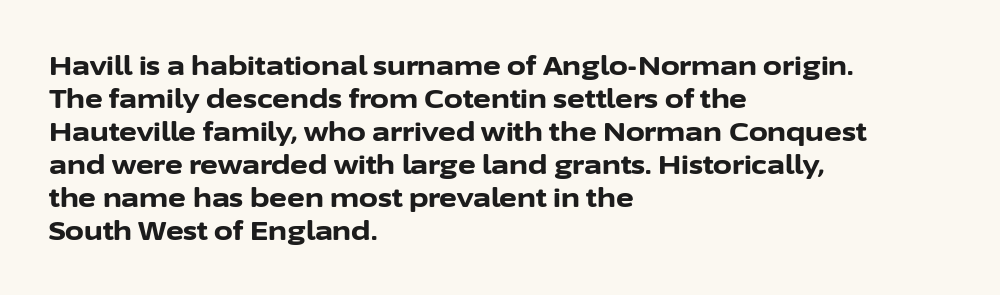
The image shows 27 px bold type, upright; set left-aligned, line spacing 1.22x, normal letter spacing, not underlined.
